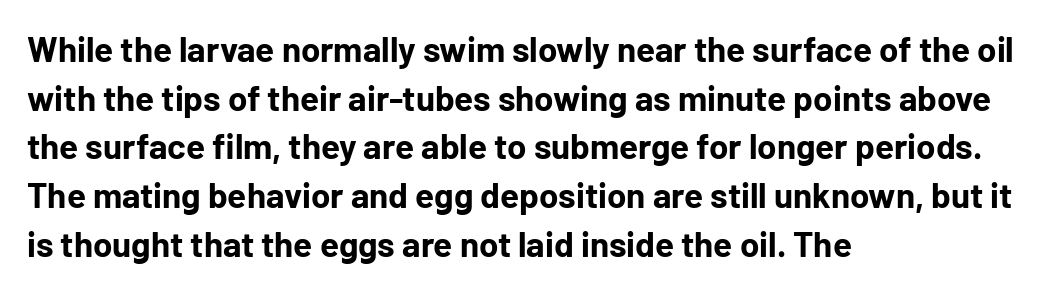
The image shows 35 px bold sans-serif type, upright; set left-aligned, normal line spacing (1.39x), normal letter spacing, not underlined; low stroke contrast and a medium x-height.
